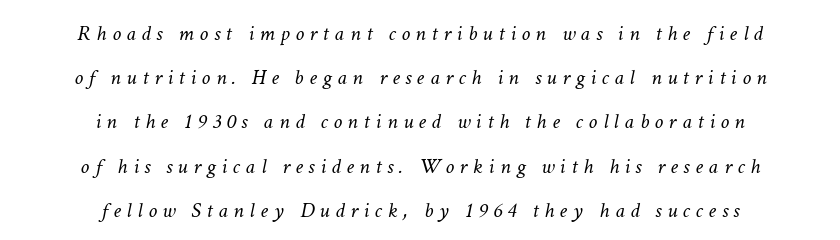
{"italic": "yes", "lean": "right", "slant_degrees": 11, "bold": "no", "underline": "no", "align": "center", "line_spacing": "loose", "line_spacing_ratio": 2.01, "letter_spacing": "wide", "letter_spacing_em": 0.25, "glyph_px": 22}
